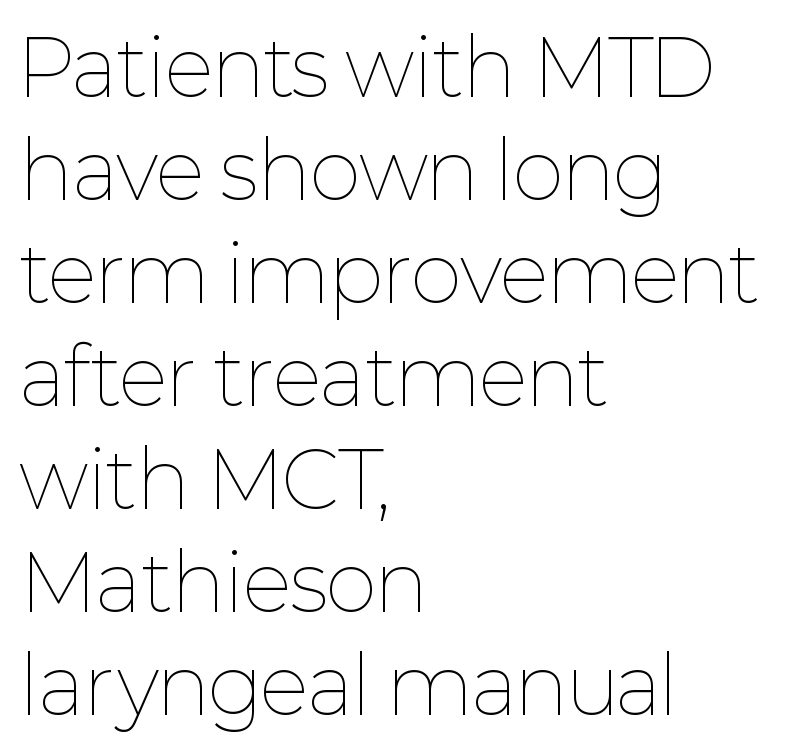
The image shows 78 px thin type, upright; set left-aligned, normal line spacing (1.32x), normal letter spacing, not underlined; low stroke contrast and a medium x-height.
